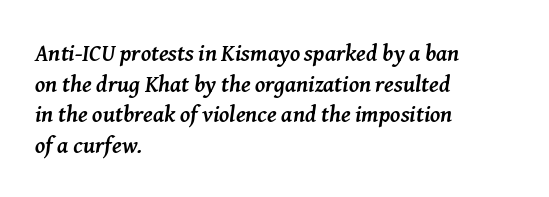
Has an underline been added? It has not. Nothing unusual about the tracking: characters are spaced as the font intends. The whole block is typeset with a tilt. These words are printed bold, with thick strokes throughout. Short and long lines alike share a common starting point at left.
